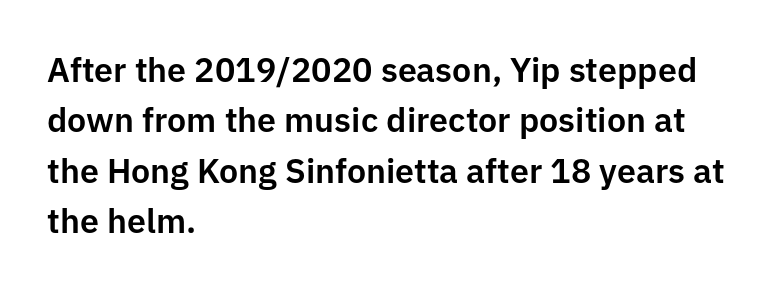
The image shows 34 px sans-serif type, upright; set left-aligned, normal line spacing (1.48x), normal letter spacing, not underlined; low stroke contrast and a medium x-height.
